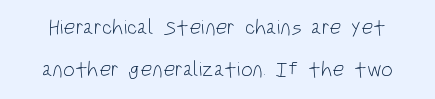
{"italic": "no", "bold": "no", "underline": "no", "line_spacing": "loose", "line_spacing_ratio": 2.02, "letter_spacing": "normal", "letter_spacing_em": 0.0, "glyph_px": 21}
